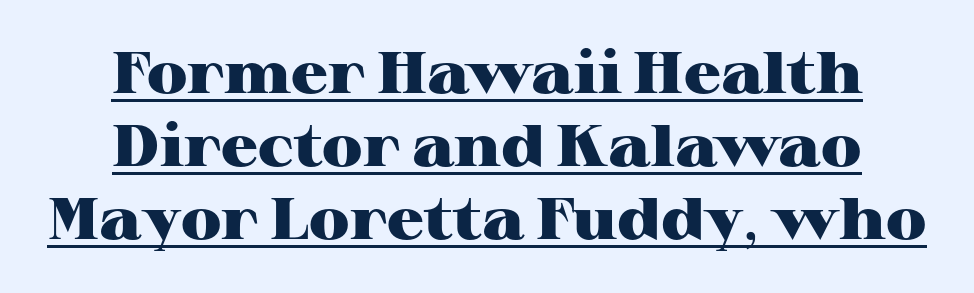
Q: Is the text bold? A: Yes.
Q: Is the text italic (slanted)? A: No, it is upright.
Q: Is the typeface a serif or a sans-serif typeface? A: Serif.
Q: Is the text underlined? A: Yes.
Q: How is the paragraph aligned? A: Centered.
Q: Is the spacing between letters normal or unusually wide? A: Normal.
Q: Is the spacing between lines tight, normal or loose? A: Normal.
Q: Width (condensed, normal, or wide)? A: Wide.
Q: Stroke contrast? A: High.
Q: x-height? A: Medium.
Q: Monospaced? A: No.
